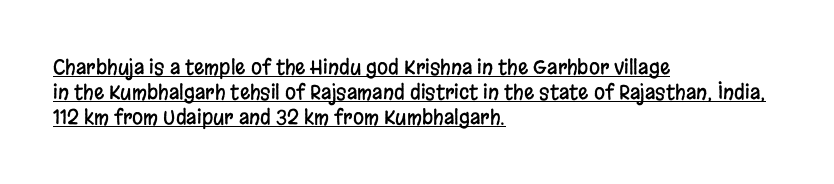
Q: Is the text italic (slanted)? A: No, it is upright.
Q: Is the text underlined? A: Yes.
Q: How is the paragraph aligned? A: Left-aligned.
Q: Is the spacing between letters normal or unusually wide? A: Normal.
